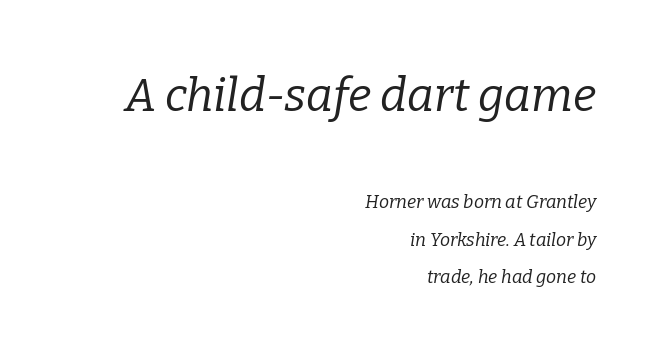
{"serif": "yes", "italic": "yes", "lean": "right", "slant_degrees": 9, "bold": "no", "weight": "regular", "width": "normal", "stroke_contrast": "low", "x_height": "medium", "monospaced": "no", "underline": "no", "align": "right", "line_spacing": "loose", "line_spacing_ratio": 2.08, "letter_spacing": "normal", "letter_spacing_em": 0.0, "larger_block": "first", "size_ratio": 2.56, "glyph_px": 46}
